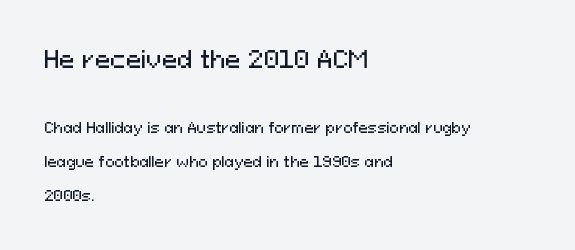
The image shows 23 px text type, upright; set left-aligned, loose line spacing (2.42x), normal letter spacing, not underlined; the first (top) block is 1.64x larger.
